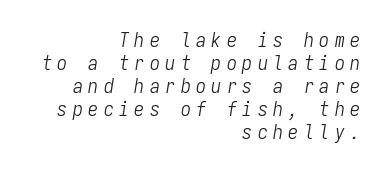
The image shows 20 px text type, italic (leaning right); set right-aligned, tight line spacing (1.15x), unusually wide letter spacing (+0.27 em), not underlined.
